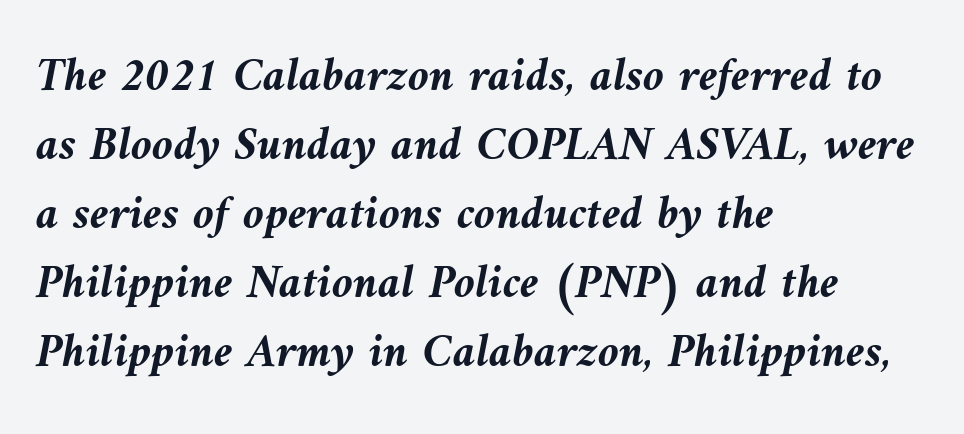
Compared with ordinary roman type, these characters are visibly tilted. The face used here is rendered with its standard letterfit. Heavy, bold letterforms. Is there much room between lines? A standard amount, neither cramped nor airy. All the whitespace from short lines collects on the right. These lines are rendered in a variable-pitch font.
